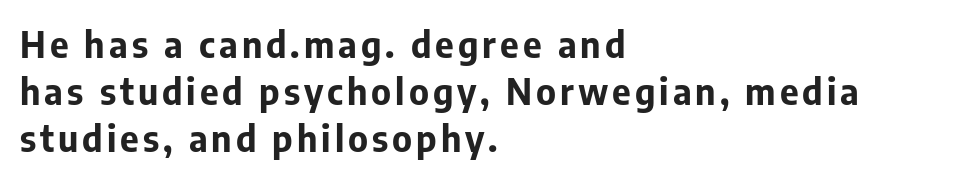
Q: Is the text bold? A: Yes.
Q: Is the text italic (slanted)? A: No, it is upright.
Q: Is the typeface a serif or a sans-serif typeface? A: Sans-serif.
Q: Is the text underlined? A: No.
Q: How is the paragraph aligned? A: Left-aligned.
Q: Is the spacing between lines tight, normal or loose? A: Normal.
Q: Width (condensed, normal, or wide)? A: Normal.
Q: Stroke contrast? A: Low.
Q: x-height? A: Medium.
Q: Monospaced? A: No.
